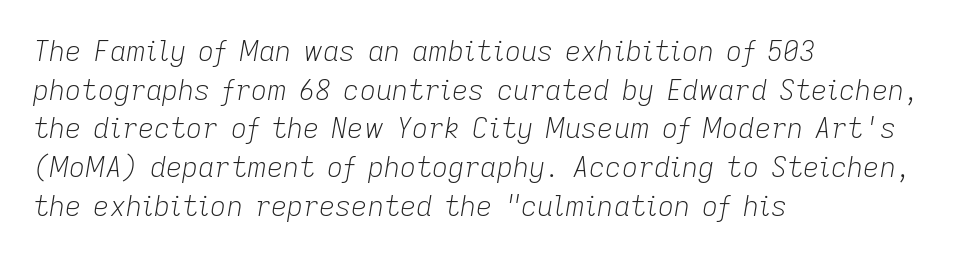
{"italic": "yes", "lean": "right", "slant_degrees": 9, "bold": "no", "weight": "light", "width": "normal", "stroke_contrast": "low", "x_height": "medium", "monospaced": "no", "underline": "no", "align": "left", "line_spacing": "normal", "line_spacing_ratio": 1.38, "letter_spacing": "normal", "letter_spacing_em": 0.0, "glyph_px": 28}
